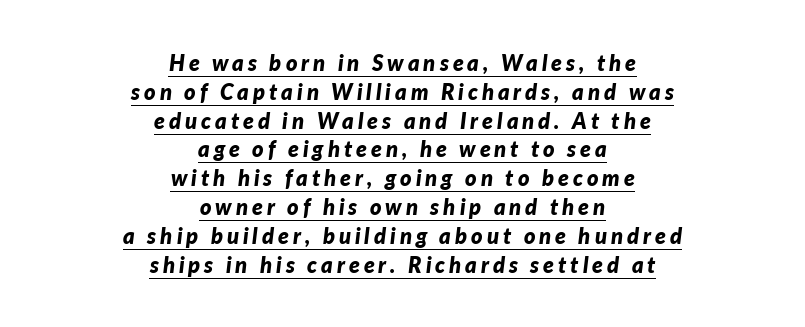
Q: Is the text bold? A: Yes.
Q: Is the text italic (slanted)? A: Yes, it leans right by about 7 degrees.
Q: Is the text underlined? A: Yes.
Q: How is the paragraph aligned? A: Centered.
Q: Is the spacing between lines tight, normal or loose? A: Normal.
